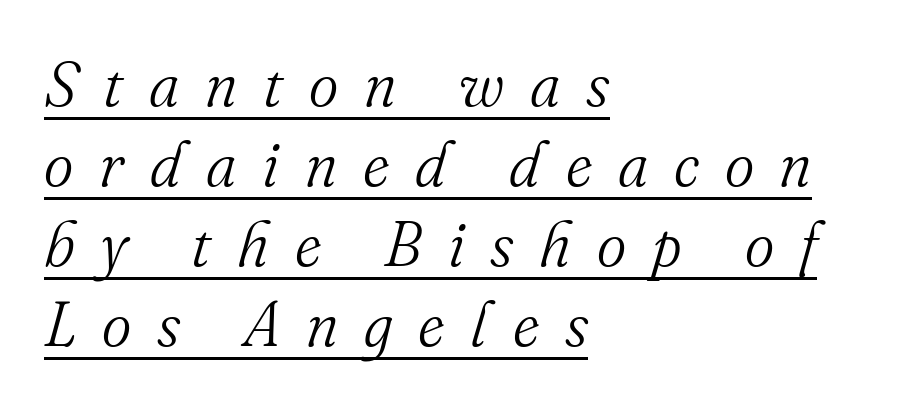
Q: Is the text bold? A: No.
Q: Is the text italic (slanted)? A: Yes, it leans right by about 16 degrees.
Q: Is the typeface a serif or a sans-serif typeface? A: Serif.
Q: Is the text underlined? A: Yes.
Q: How is the paragraph aligned? A: Left-aligned.
Q: Is the spacing between letters normal or unusually wide? A: Unusually wide.
Q: Is the spacing between lines tight, normal or loose? A: Normal.
Q: Width (condensed, normal, or wide)? A: Normal.
Q: Stroke contrast? A: Medium.
Q: x-height? A: Small.
Q: Monospaced? A: No.
